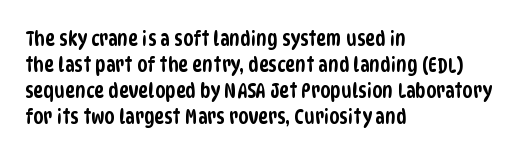
Q: Is the text underlined? A: No.
Q: How is the paragraph aligned? A: Left-aligned.
Q: Is the spacing between letters normal or unusually wide? A: Normal.
